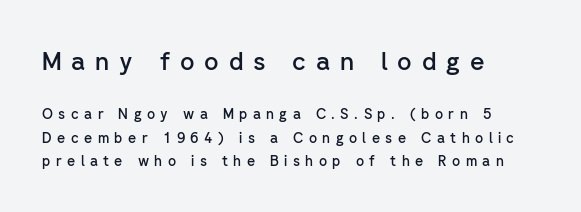
The lines sit at an ordinary, default distance from one another. Ascenders rise straight up at ninety degrees. Layout note: lines flush left. The typesetting leans somewhat heavy: a semibold.
